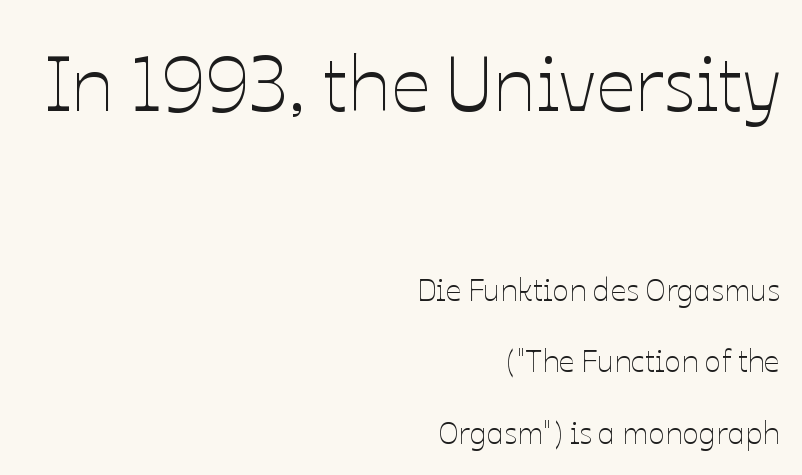
Two sizes are in play, and the larger belongs to the first block. The ragged edge is on the left, which tells us the setting is flush right. Unlike italic type, these characters show no tilt at all. Between one letter and the next there's only the usual sliver of space.
